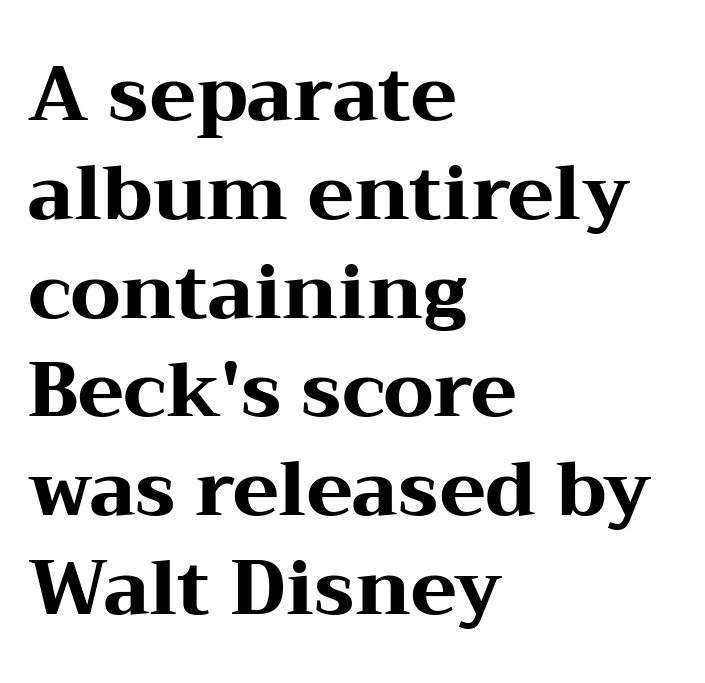
The image shows 76 px heavy, wide serif type, upright; set left-aligned, normal line spacing (1.3x), normal letter spacing, not underlined; medium stroke contrast and a medium x-height.
